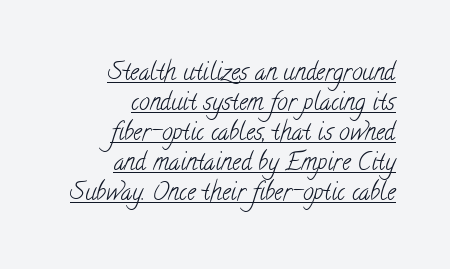
{"bold": "no", "underline": "yes", "align": "right", "line_spacing": "normal", "line_spacing_ratio": 1.25, "letter_spacing": "normal", "letter_spacing_em": 0.0, "glyph_px": 24}
